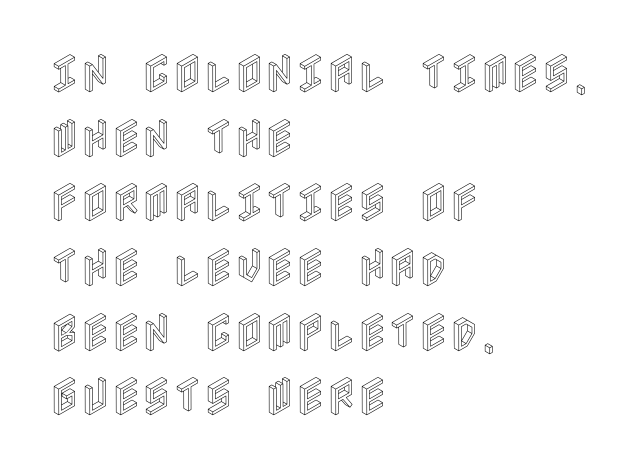
Descenders hang freely into open space. You could call the tracking neutral — neither tight nor loose. The vertical gap from one line to the next is medium. Reading down the block, your eye returns to a fixed left position each line. Do the letters lean? They stand straight.
